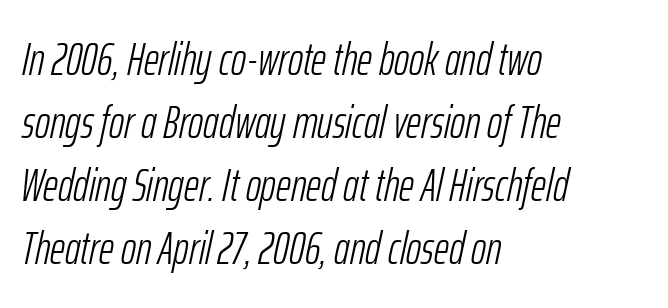
The image shows 46 px light, condensed type, italic (leaning right); set left-aligned, normal line spacing (1.37x), normal letter spacing, not underlined; low stroke contrast and a medium x-height.
